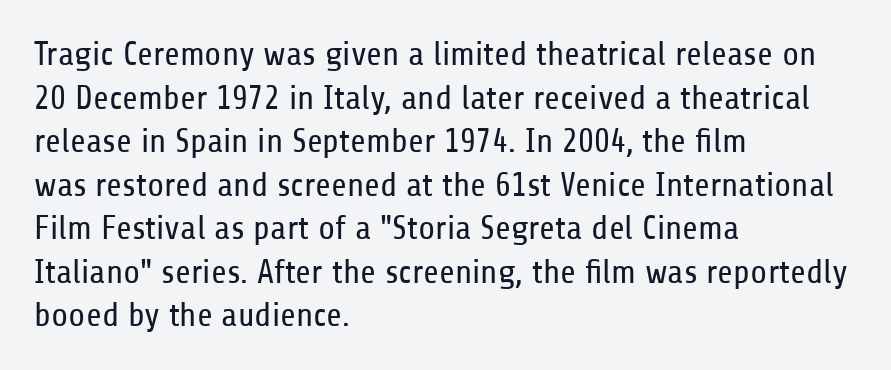
Q: Is the text bold? A: No.
Q: Is the text italic (slanted)? A: No, it is upright.
Q: Is the typeface a serif or a sans-serif typeface? A: Sans-serif.
Q: Is the text underlined? A: No.
Q: How is the paragraph aligned? A: Left-aligned.
Q: Is the spacing between letters normal or unusually wide? A: Normal.
Q: Is the spacing between lines tight, normal or loose? A: Normal.
Q: Width (condensed, normal, or wide)? A: Condensed.
Q: Stroke contrast? A: Low.
Q: x-height? A: Medium.
Q: Monospaced? A: No.
